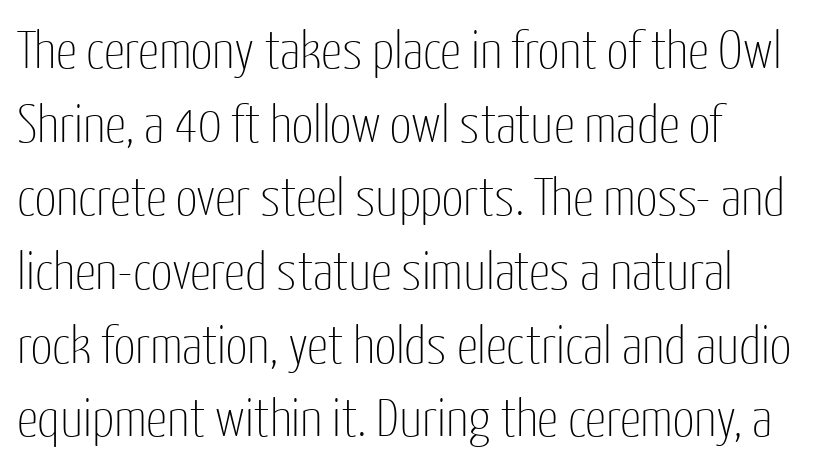
The image shows 53 px thin, condensed sans-serif type, upright; set left-aligned, normal line spacing (1.39x), normal letter spacing, not underlined; low stroke contrast and a medium x-height.
